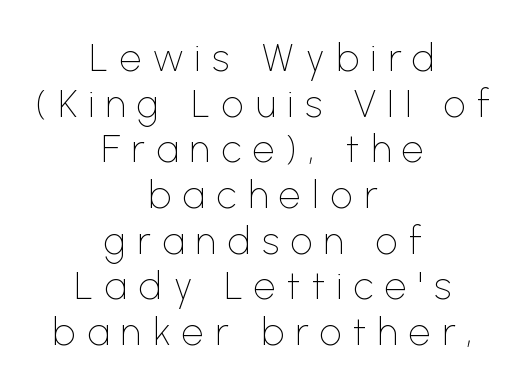
The image shows 39 px thin sans-serif type, upright; set centered, line spacing 1.17x, unusually wide letter spacing (+0.29 em), not underlined; low stroke contrast and a medium x-height.
